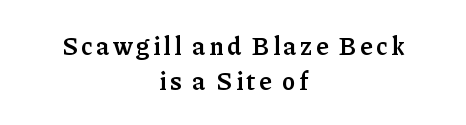
{"italic": "no", "bold": "semi", "underline": "no", "align": "center", "line_spacing": "normal", "line_spacing_ratio": 1.39, "glyph_px": 25}
